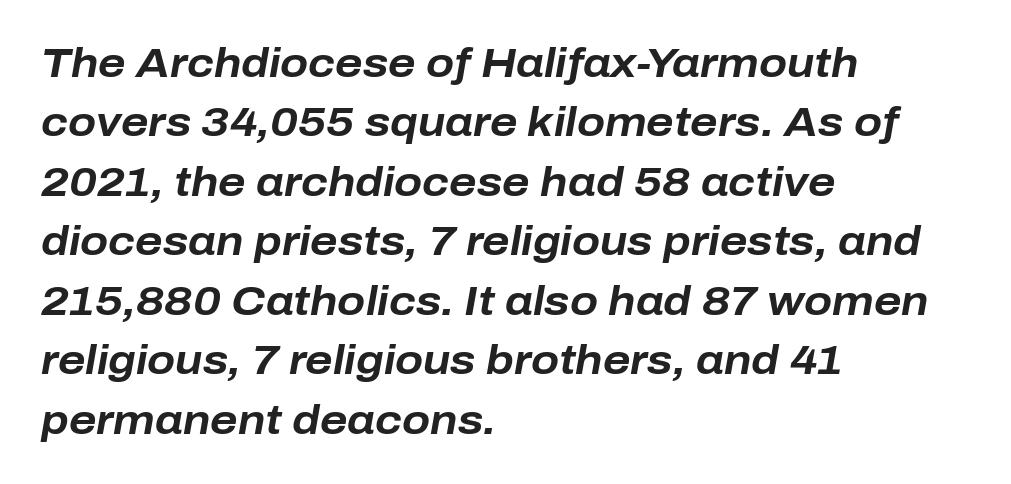
Underline: absent. Tracking here is standard; glyphs follow each other at the usual distance. The letters are slanted; this is an italic face. Chunky letters — that's bold for sure. These lines are rendered in a variable-pitch font. Short and long lines alike share a common starting point at left.
